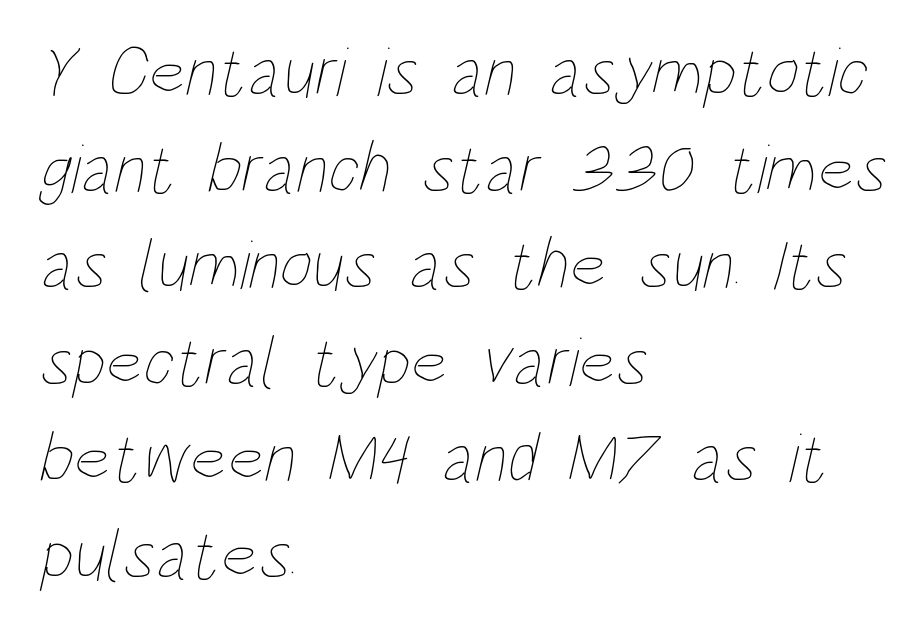
Is this a heavy cut? Hardly; it is regular or lighter. The strip under each line holds only bare page. The letters sit at their default tracking, neither squeezed nor spread. Here the designer chose a conventional face with non-uniform glyph widths. Does the copy run flush right? No — it runs flush left.
